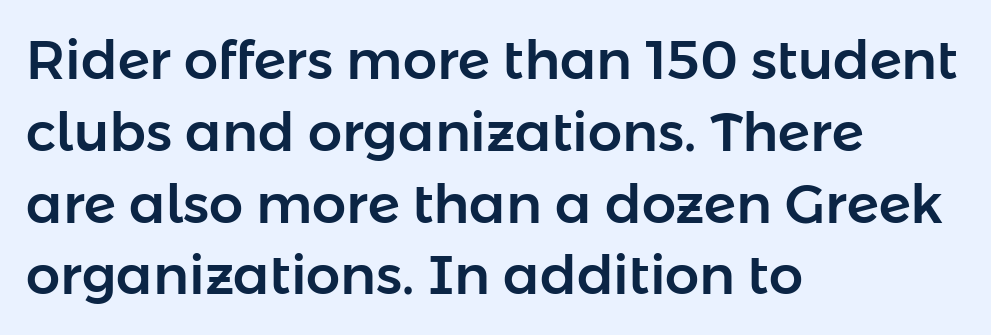
{"serif": "no", "italic": "no", "width": "normal", "stroke_contrast": "low", "x_height": "medium", "monospaced": "no", "underline": "no", "align": "left", "line_spacing": "normal", "line_spacing_ratio": 1.33, "letter_spacing": "normal", "letter_spacing_em": 0.0, "glyph_px": 54}
